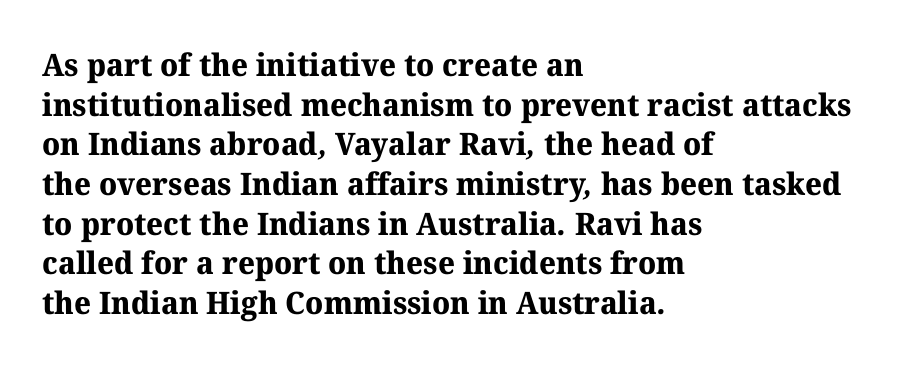
The image shows 31 px bold serif type; set left-aligned, normal line spacing (1.28x), normal letter spacing, not underlined; medium stroke contrast and a medium x-height.
